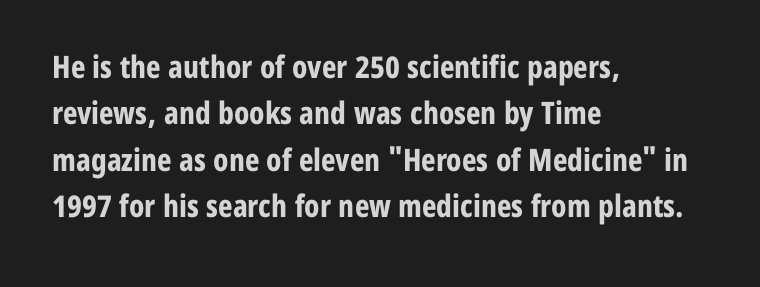
The image shows 31 px bold, condensed sans-serif type, upright; set left-aligned, normal line spacing (1.5x), normal letter spacing, not underlined; low stroke contrast and a medium x-height.
